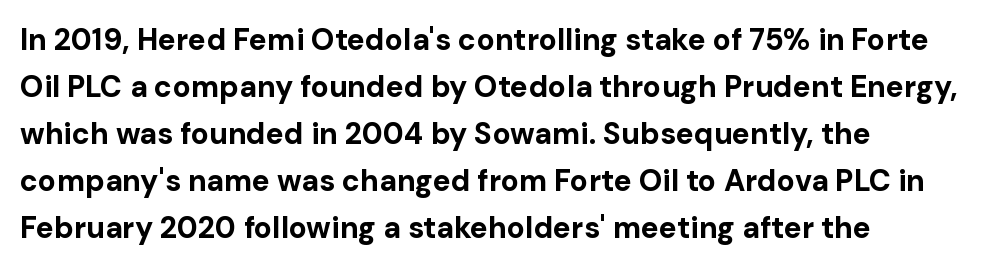
The image shows 30 px bold sans-serif type, upright; set left-aligned, normal line spacing (1.57x), normal letter spacing, not underlined; low stroke contrast and a medium x-height.
